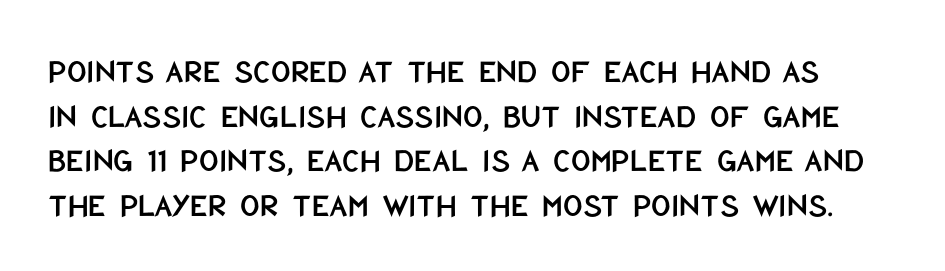
Q: Is the text italic (slanted)? A: No, it is upright.
Q: Is the typeface a serif or a sans-serif typeface? A: Sans-serif.
Q: Is the text underlined? A: No.
Q: Is the spacing between letters normal or unusually wide? A: Normal.
Q: Is the spacing between lines tight, normal or loose? A: Normal.
Q: Width (condensed, normal, or wide)? A: Condensed.
Q: Stroke contrast? A: Low.
Q: x-height? A: Large.
Q: Monospaced? A: No.
